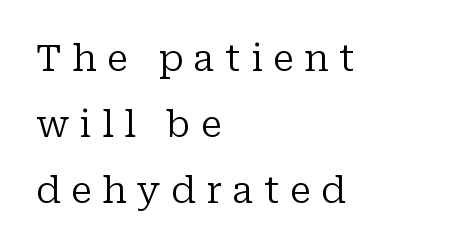
The image shows 37 px regular-weight serif type, upright; set left-aligned, line spacing 1.79x, unusually wide letter spacing (+0.28 em), not underlined; low stroke contrast and a medium x-height.
